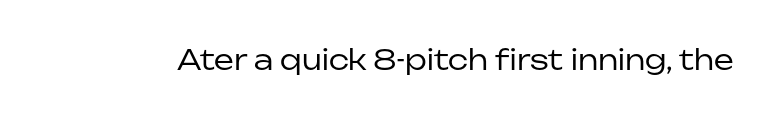
Q: Is the text bold? A: No.
Q: Is the text italic (slanted)? A: No, it is upright.
Q: Is the typeface a serif or a sans-serif typeface? A: Sans-serif.
Q: Is the text underlined? A: No.
Q: Is the spacing between letters normal or unusually wide? A: Normal.
Q: Width (condensed, normal, or wide)? A: Normal.
Q: Stroke contrast? A: Low.
Q: x-height? A: Medium.
Q: Monospaced? A: No.
